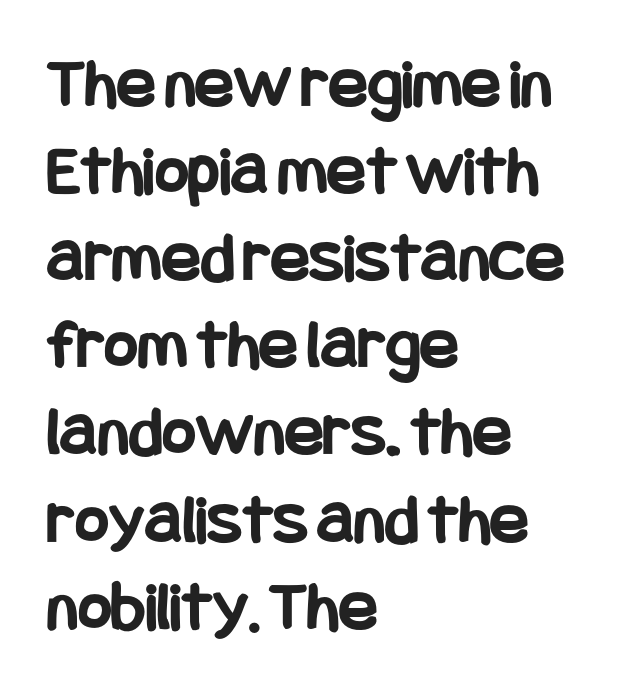
As a designer I'd log this as weight 700, bold. Ordinary non-slanted type is in use. The specimen omits any rule beneath the text block's lines. A typesetter would label this face a sans. In terms of letterspacing, this is plain default setting. This rendering uses left alignment, leaving the right contour irregular.
